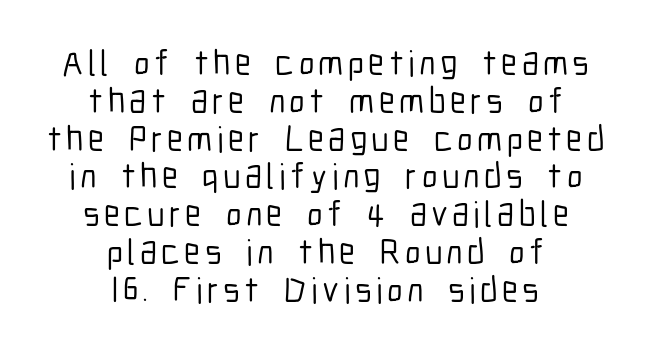
{"serif": "no", "italic": "no", "width": "condensed", "stroke_contrast": "low", "x_height": "medium", "monospaced": "no", "underline": "no", "align": "center", "line_spacing": "tight", "line_spacing_ratio": 1.05, "glyph_px": 36}
